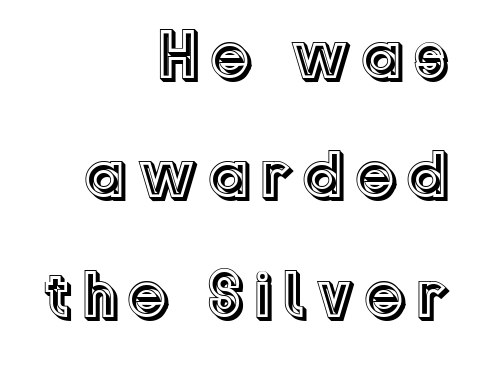
{"italic": "no", "width": "normal", "x_height": "medium", "monospaced": "no", "underline": "no", "align": "right", "line_spacing_ratio": 1.78, "glyph_px": 67}
